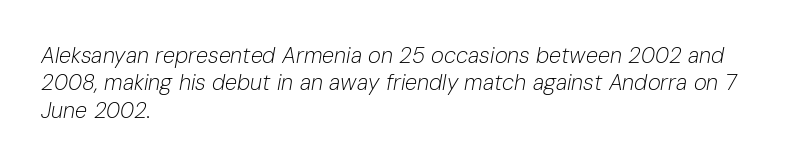
These glyphs show unthickened strokes, regular width or finer. Tracking here is standard; glyphs follow each other at the usual distance. Rendered with sloped, italic letterforms. A student would call this left alignment; a typographer would say flush left, rag right.
